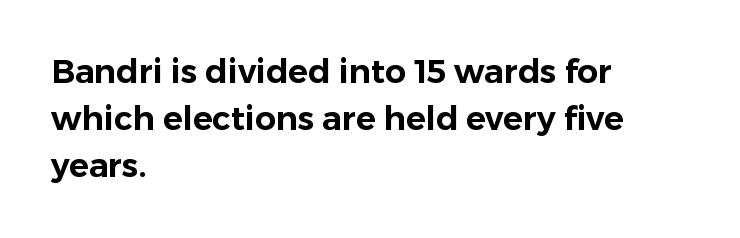
Q: Is the text italic (slanted)? A: No, it is upright.
Q: Is the typeface a serif or a sans-serif typeface? A: Sans-serif.
Q: Is the text underlined? A: No.
Q: How is the paragraph aligned? A: Left-aligned.
Q: Is the spacing between letters normal or unusually wide? A: Normal.
Q: Is the spacing between lines tight, normal or loose? A: Normal.
Q: Width (condensed, normal, or wide)? A: Normal.
Q: Stroke contrast? A: Low.
Q: x-height? A: Medium.
Q: Monospaced? A: No.
